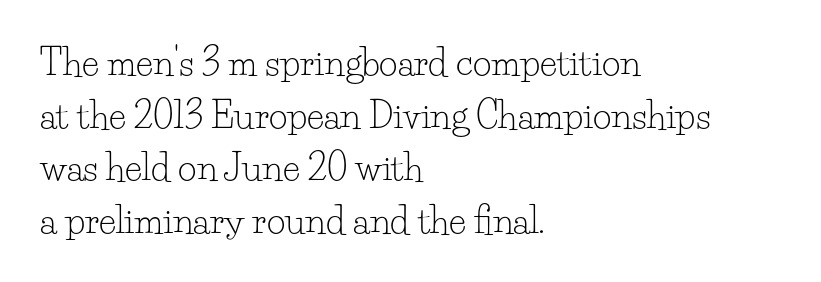
The image shows 36 px light serif type, upright; set left-aligned, normal line spacing (1.46x), normal letter spacing, not underlined; low stroke contrast and a small x-height.
